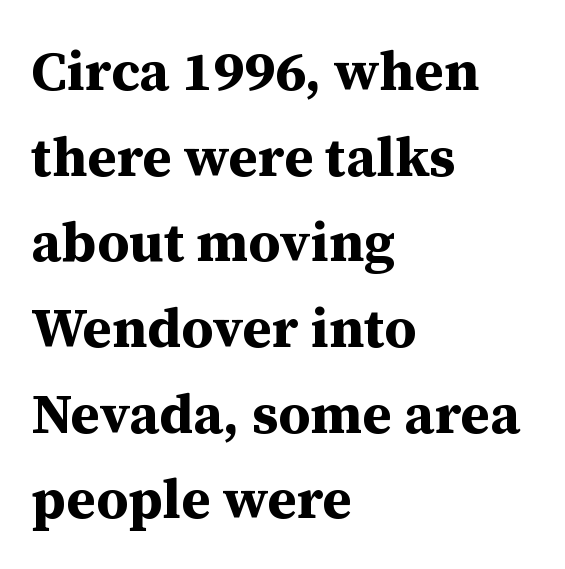
{"serif": "yes", "italic": "no", "bold": "yes", "weight": "bold", "width": "normal", "stroke_contrast": "medium", "x_height": "medium", "monospaced": "no", "underline": "no", "align": "left", "line_spacing": "normal", "line_spacing_ratio": 1.53, "letter_spacing": "normal", "letter_spacing_em": 0.0, "glyph_px": 56}
